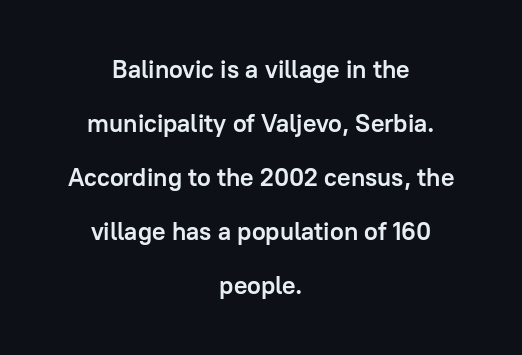
The typesetter chose a symmetrical, centered arrangement here. Stroke thickness is high; the sample reads as a true bold. The space between consecutive lines is lavish. Upright lettering throughout. The line texture is even and compact thanks to regular tracking.
